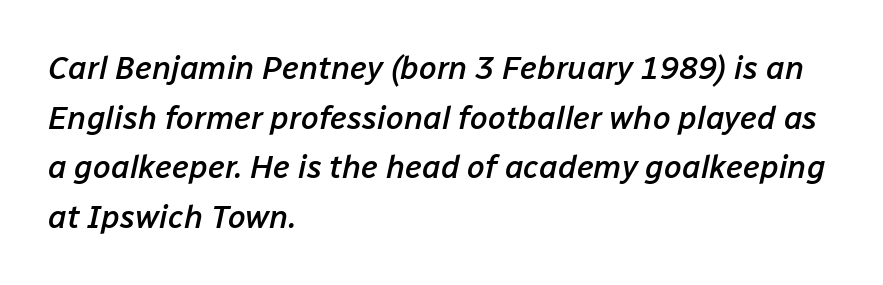
Students, observe: this is what conventionally led text looks like. The rag falls on the right side of this text block. The gaps between neighbouring characters are ordinary and unremarkable. The typesetting leans somewhat heavy: a semibold.
